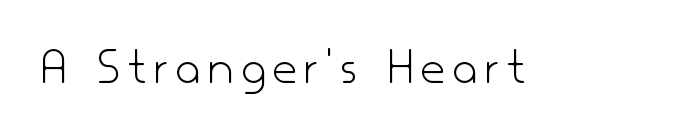
The image shows 53 px light sans-serif type, upright; set not underlined; low stroke contrast and a small x-height.
